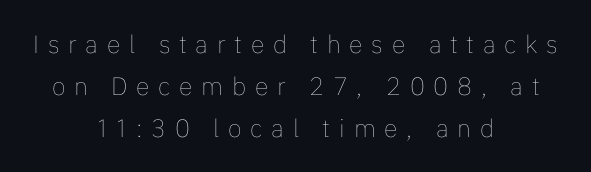
The image shows 25 px text type, upright; set centered, normal line spacing (1.69x), unusually wide letter spacing (+0.35 em), not underlined.
